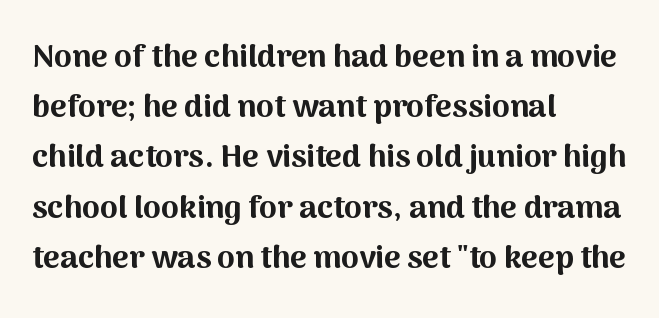
The image shows 32 px bold sans-serif type, upright; set left-aligned, normal line spacing (1.57x), normal letter spacing, not underlined; medium stroke contrast and a medium x-height.
